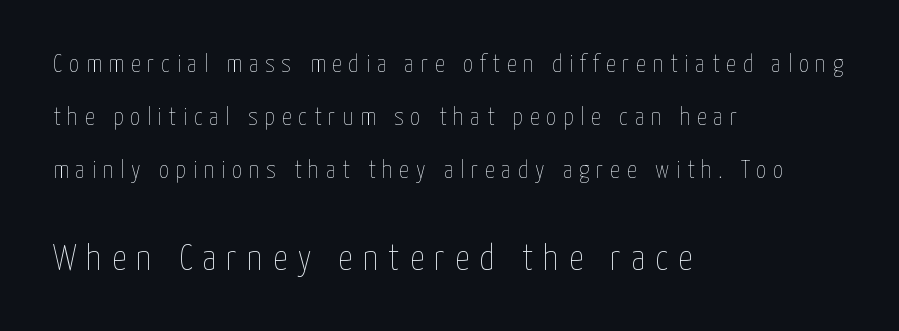
{"italic": "no", "bold": "no", "weight": "thin", "width": "condensed", "stroke_contrast": "low", "x_height": "medium", "monospaced": "no", "underline": "no", "align": "left", "line_spacing": "loose", "line_spacing_ratio": 2.12, "letter_spacing": "wide", "letter_spacing_em": 0.27, "larger_block": "second", "size_ratio": 1.48, "glyph_px": 37}
